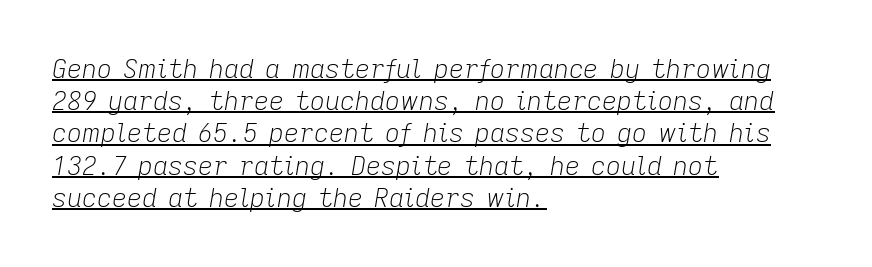
Q: Is the text bold? A: No.
Q: Is the text italic (slanted)? A: Yes, it leans right by about 9 degrees.
Q: Is the text underlined? A: Yes.
Q: How is the paragraph aligned? A: Left-aligned.
Q: Is the spacing between letters normal or unusually wide? A: Normal.
